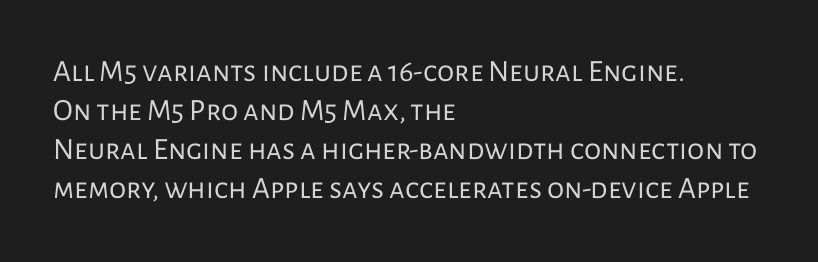
{"serif": "no", "italic": "no", "bold": "no", "weight": "regular", "width": "normal", "stroke_contrast": "low", "x_height": "medium", "monospaced": "no", "underline": "no", "align": "left", "line_spacing": "normal", "line_spacing_ratio": 1.26, "letter_spacing": "normal", "letter_spacing_em": 0.0, "glyph_px": 31}
